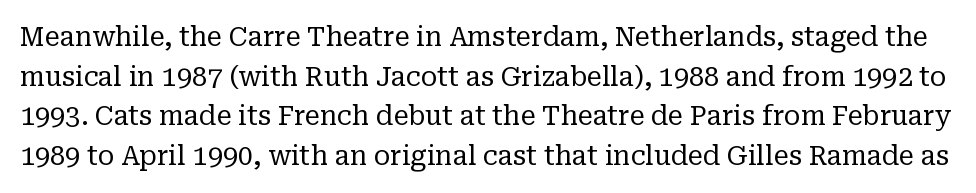
{"italic": "no", "bold": "no", "underline": "no", "line_spacing": "normal", "line_spacing_ratio": 1.47, "letter_spacing": "normal", "letter_spacing_em": 0.0, "glyph_px": 27}
